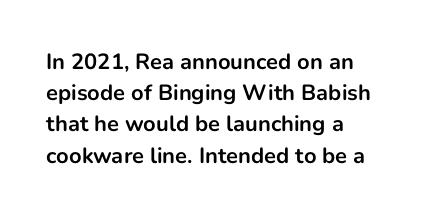
The image shows 22 px bold type, upright; set left-aligned, normal line spacing (1.42x), normal letter spacing, not underlined.
